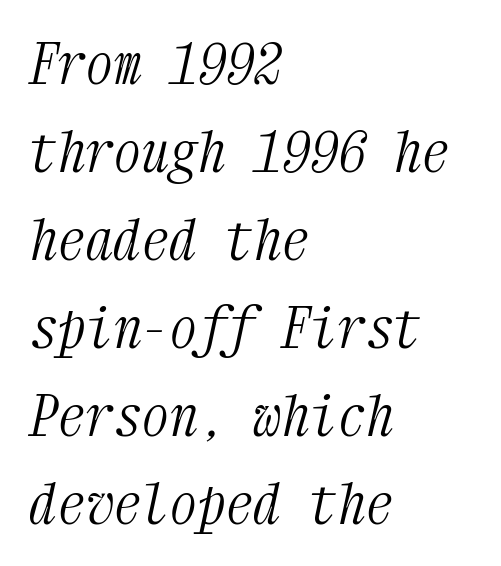
{"serif": "yes", "italic": "yes", "lean": "right", "slant_degrees": 12, "bold": "no", "weight": "light", "width": "condensed", "stroke_contrast": "medium", "x_height": "medium", "monospaced": "yes", "underline": "no", "align": "left", "line_spacing": "normal", "line_spacing_ratio": 1.57, "letter_spacing": "normal", "letter_spacing_em": 0.0, "glyph_px": 56}
